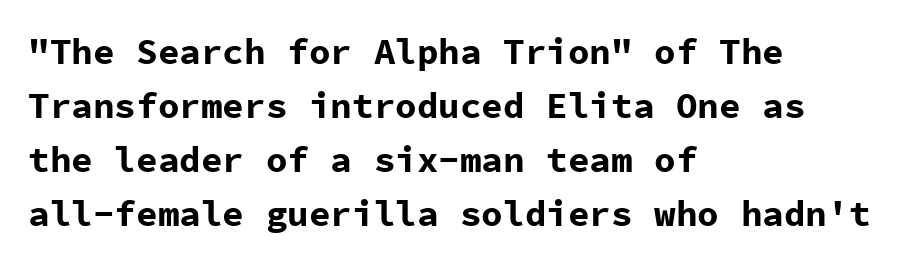
The image shows 36 px bold sans-serif type, upright, monospaced; set left-aligned, normal line spacing (1.5x), normal letter spacing, not underlined; low stroke contrast and a medium x-height.
